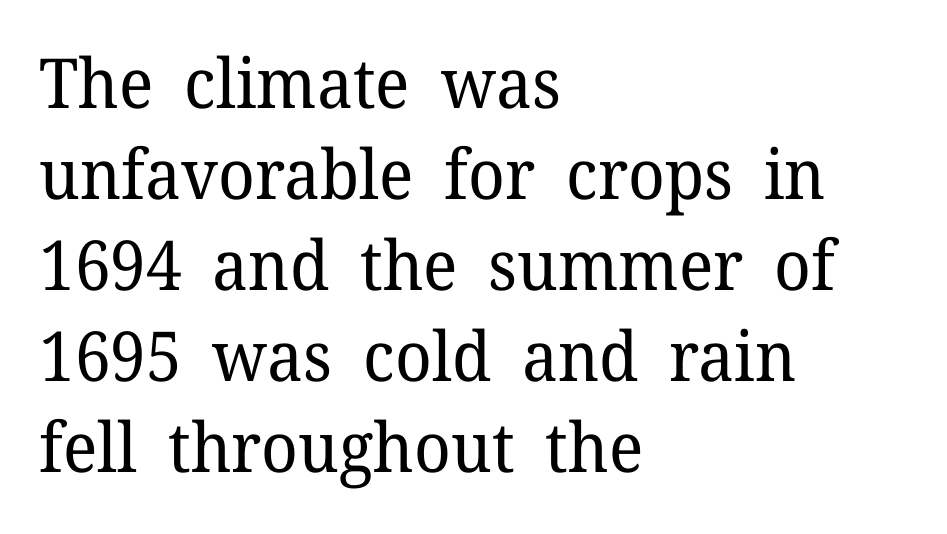
The image shows 69 px regular-weight serif type, upright; set left-aligned, normal line spacing (1.32x), normal letter spacing, not underlined; low stroke contrast and a medium x-height.
